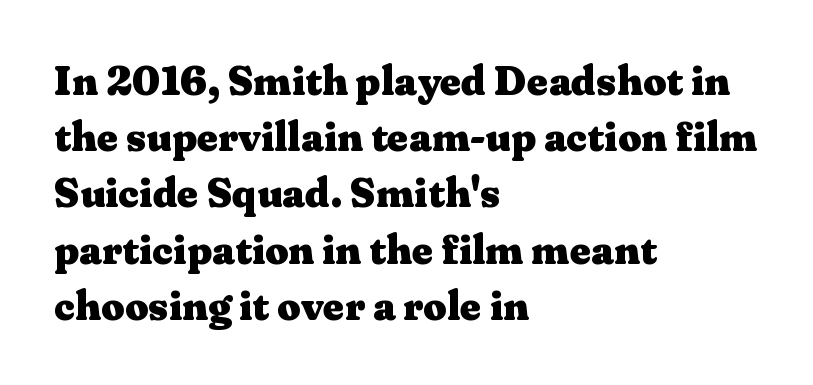
Q: Is the text bold? A: Yes.
Q: Is the text italic (slanted)? A: No, it is upright.
Q: Is the typeface a serif or a sans-serif typeface? A: Serif.
Q: Is the text underlined? A: No.
Q: How is the paragraph aligned? A: Left-aligned.
Q: Is the spacing between letters normal or unusually wide? A: Normal.
Q: Is the spacing between lines tight, normal or loose? A: Normal.
Q: Width (condensed, normal, or wide)? A: Wide.
Q: Stroke contrast? A: Medium.
Q: x-height? A: Medium.
Q: Monospaced? A: No.
